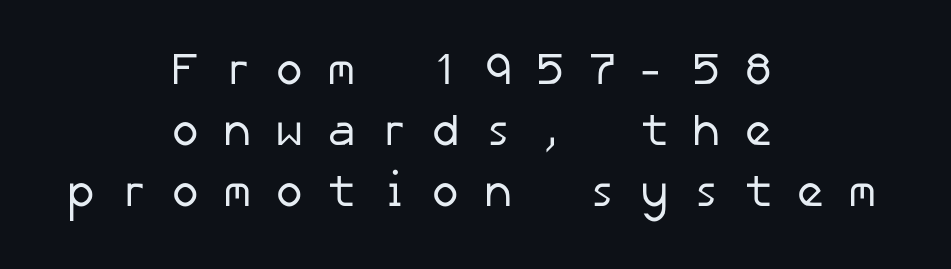
The image shows 45 px regular-weight sans-serif type; set centered, normal line spacing (1.36x), unusually wide letter spacing (+0.49 em), not underlined; low stroke contrast and a medium x-height.
